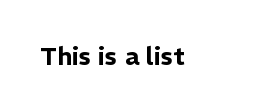
If you drew a line through each stem, it would be perfectly vertical. Characters follow at the spacing the type designer built in. The words here are not underlined.
